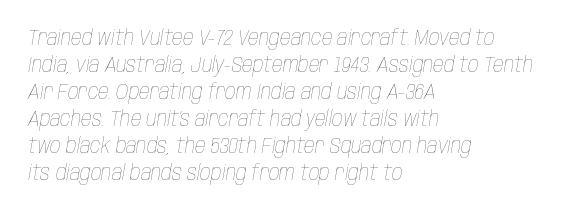
Casual observation: everything's shoved over to the left. These lines keep a tight, regular rhythm from letter to letter. Reading down the column, the eye jumps a familiar distance to each next line. The words here are not underlined.
